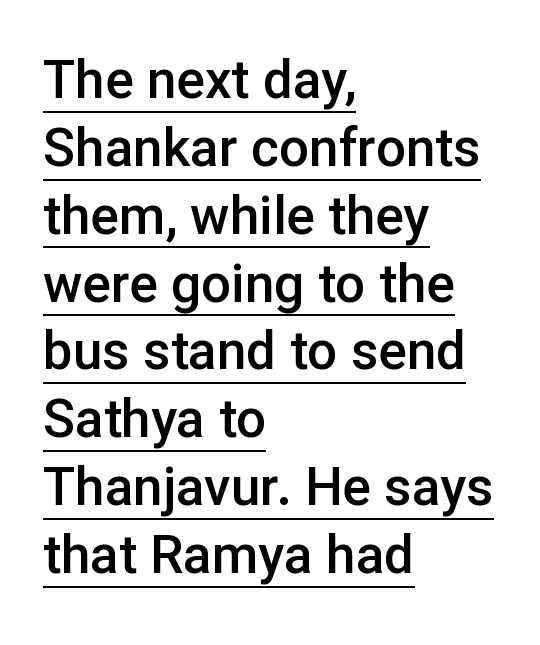
Varying glyph widths throughout — classic text-font behaviour. If you drew a ruler down the left edge, every line would touch it. Look at the stroke-to-counter ratio: somewhat heavy, a semibold. Rendered with straight, roman letterforms. The line texture is even and compact thanks to regular tracking.
